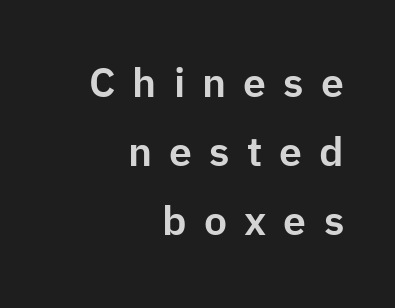
{"serif": "no", "italic": "no", "width": "normal", "stroke_contrast": "low", "x_height": "medium", "monospaced": "no", "underline": "no", "align": "right", "line_spacing": "normal", "line_spacing_ratio": 1.68, "letter_spacing": "wide", "letter_spacing_em": 0.42, "glyph_px": 41}
